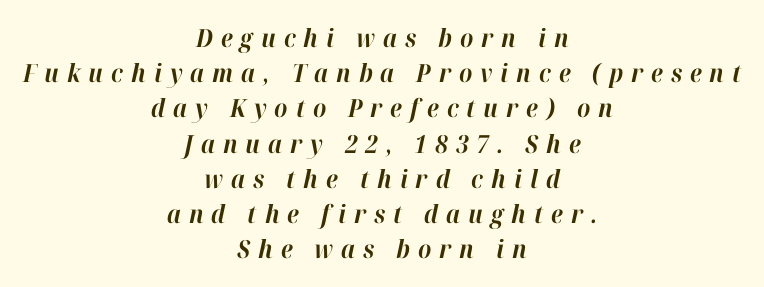
As a designer I'd log this as weight 700, bold. No word sits above an underline. In terms of posture, this sample is oblique. You could only call the tracking loose — the letters float apart.
